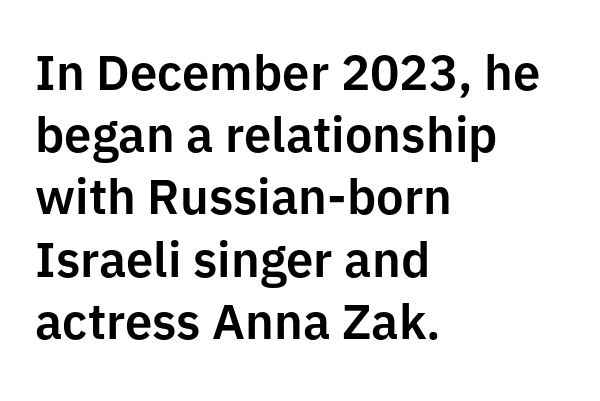
Q: Is the text italic (slanted)? A: No, it is upright.
Q: Is the typeface a serif or a sans-serif typeface? A: Sans-serif.
Q: Is the text underlined? A: No.
Q: How is the paragraph aligned? A: Left-aligned.
Q: Is the spacing between letters normal or unusually wide? A: Normal.
Q: Is the spacing between lines tight, normal or loose? A: Normal.
Q: Width (condensed, normal, or wide)? A: Normal.
Q: Stroke contrast? A: Low.
Q: x-height? A: Medium.
Q: Monospaced? A: No.
